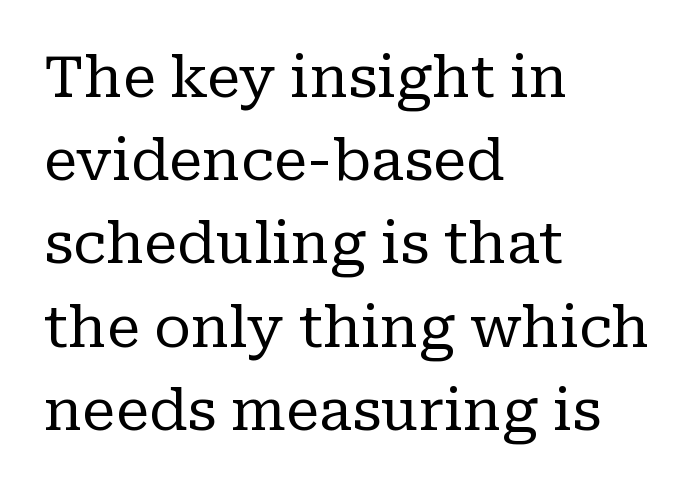
The image shows 57 px regular-weight serif type, upright; set left-aligned, normal line spacing (1.46x), normal letter spacing, not underlined; low stroke contrast and a medium x-height.
